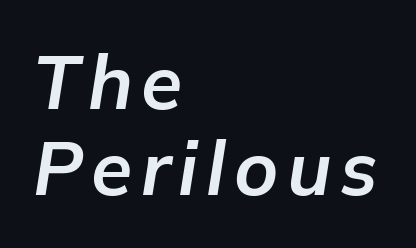
The image shows 75 px bold type, italic (leaning right); set left-aligned, tight line spacing (1.15x), not underlined; low stroke contrast and a medium x-height.
